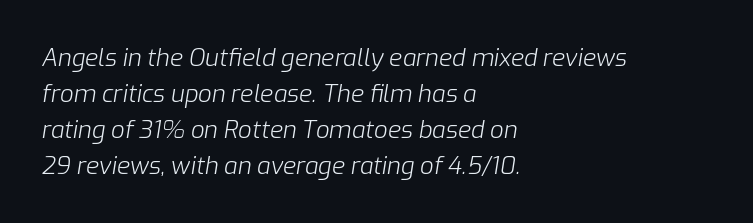
{"italic": "yes", "lean": "right", "slant_degrees": 9, "bold": "no", "underline": "no", "align": "left", "line_spacing": "normal", "line_spacing_ratio": 1.5, "letter_spacing": "normal", "letter_spacing_em": 0.0, "glyph_px": 24}
